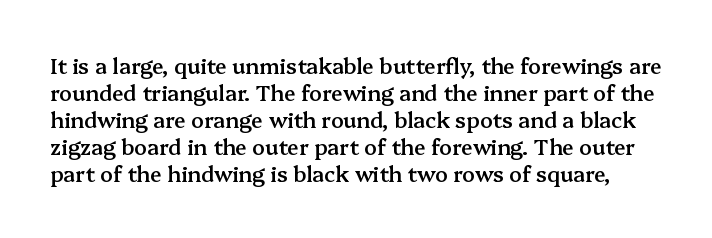
Notice how descenders clear the ascenders below comfortably — that's standard leading. Check under the words: just untouched page. If you drew a line through each stem, it would be perfectly vertical. Short note: letters normally spaced. Heft: intermediate — a semibold.
